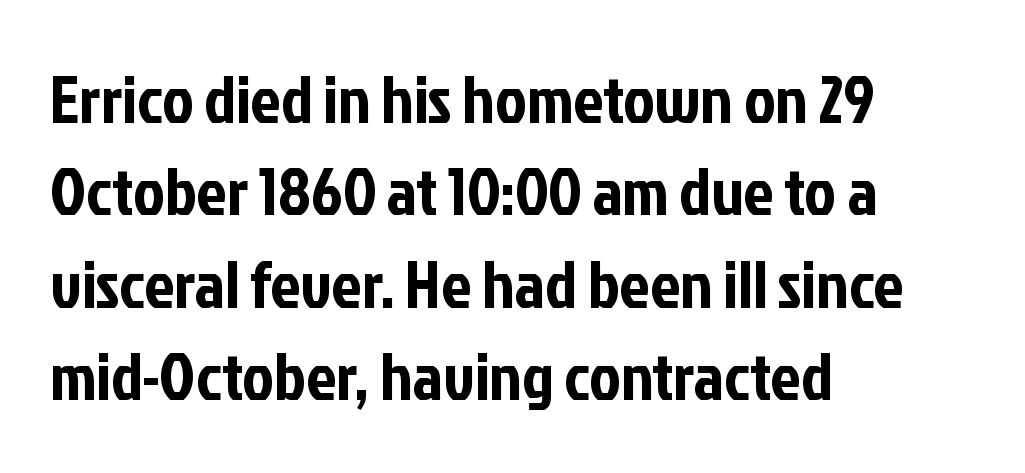
{"serif": "no", "italic": "no", "width": "condensed", "stroke_contrast": "low", "x_height": "medium", "monospaced": "no", "underline": "no", "align": "left", "line_spacing": "normal", "line_spacing_ratio": 1.38, "letter_spacing": "normal", "letter_spacing_em": 0.0, "glyph_px": 67}
